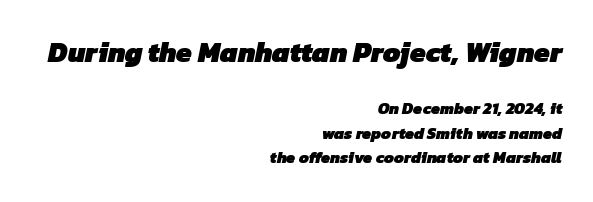
Here the designer chose a conventional face with non-uniform glyph widths. Two sizes are in play, and the larger belongs to the first block. Words float on clear page, feet unadorned. Characters follow at the spacing the type designer built in. Caption: multi-line text, flush right, ragged left. Regarding leading, the lines here are spaced in the standard way.
